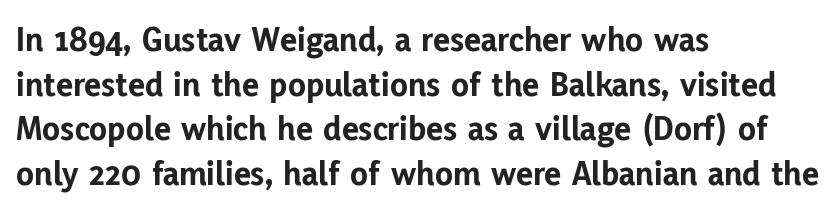
This sample uses plain, unmodified letter spacing. Horizontal alignment here is leftward, the default for most running prose. Varying glyph widths throughout — classic text-font behaviour. The gap between lines stays unmarked. Tall strokes in this sample are plumb rather than angled.
